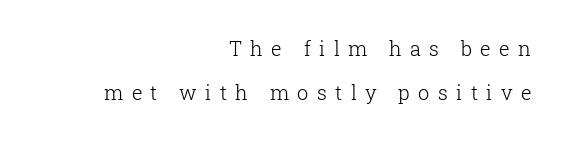
Line spacing here is loose. Where is the straight margin? On the right. The weight tops out at a normal text grade. Someone cranked the tracking dial way up on this one.
